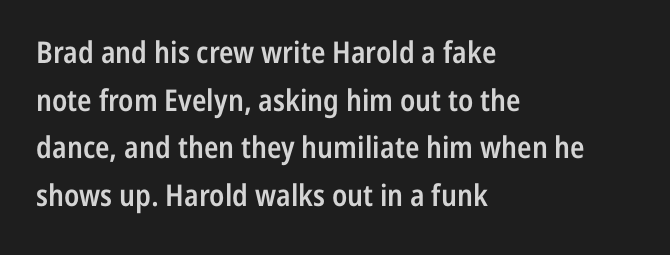
The image shows 30 px semibold, condensed sans-serif type, upright; set left-aligned, normal line spacing (1.59x), normal letter spacing, not underlined; low stroke contrast and a medium x-height.
